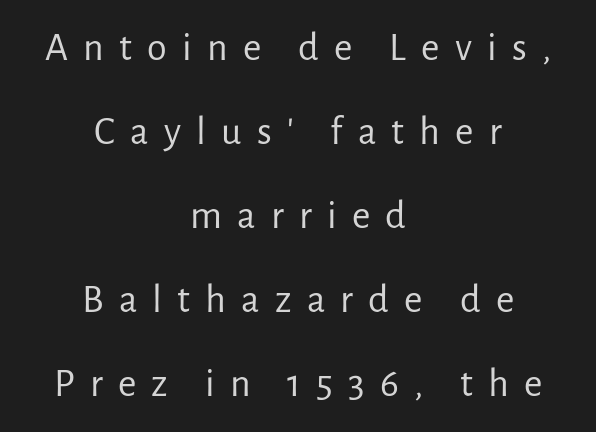
Q: Is the text bold? A: No.
Q: Is the text italic (slanted)? A: No, it is upright.
Q: Is the typeface a serif or a sans-serif typeface? A: Sans-serif.
Q: Is the text underlined? A: No.
Q: How is the paragraph aligned? A: Centered.
Q: Is the spacing between letters normal or unusually wide? A: Unusually wide.
Q: Is the spacing between lines tight, normal or loose? A: Loose.
Q: Width (condensed, normal, or wide)? A: Normal.
Q: Stroke contrast? A: Low.
Q: x-height? A: Medium.
Q: Monospaced? A: No.
